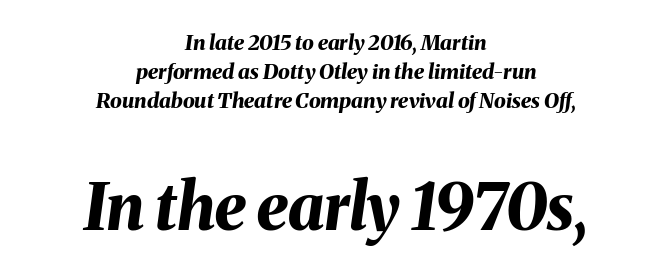
How are the letters spaced? Ordinarily, with no added tracking. The following chunk of copy outweighs the initial chunk in type size. Is this a fixed-width face? No — the glyphs have proportional, varying widths. Check under the words: just untouched page. The lettering tilts uniformly, giving the passage an italic look. In terms of weight, the rendering is a true, heavy bold.
